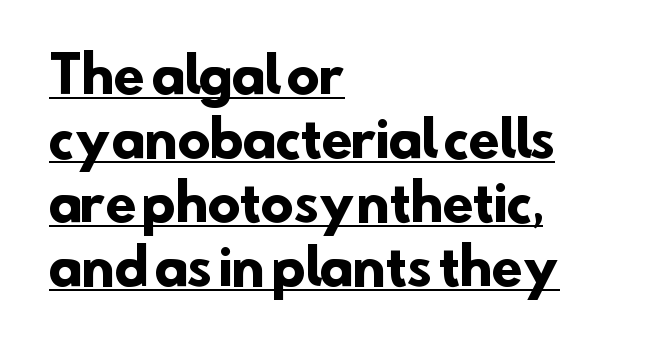
The image shows 50 px heavy sans-serif type; set left-aligned, normal line spacing (1.28x), normal letter spacing, underlined; low stroke contrast and a small x-height.
